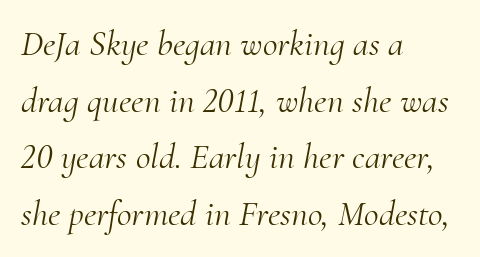
The image shows 36 px light serif type, italic (leaning right); set left-aligned, normal line spacing (1.57x), normal letter spacing, not underlined; medium stroke contrast and a small x-height.
